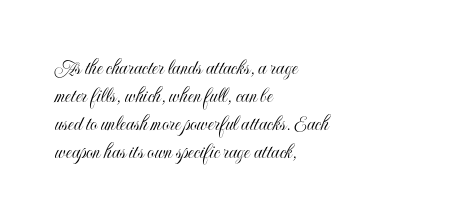
Q: Is the text italic (slanted)? A: Yes.
Q: Is the text underlined? A: No.
Q: How is the paragraph aligned? A: Left-aligned.
Q: Is the spacing between letters normal or unusually wide? A: Normal.
Q: Is the spacing between lines tight, normal or loose? A: Normal.
